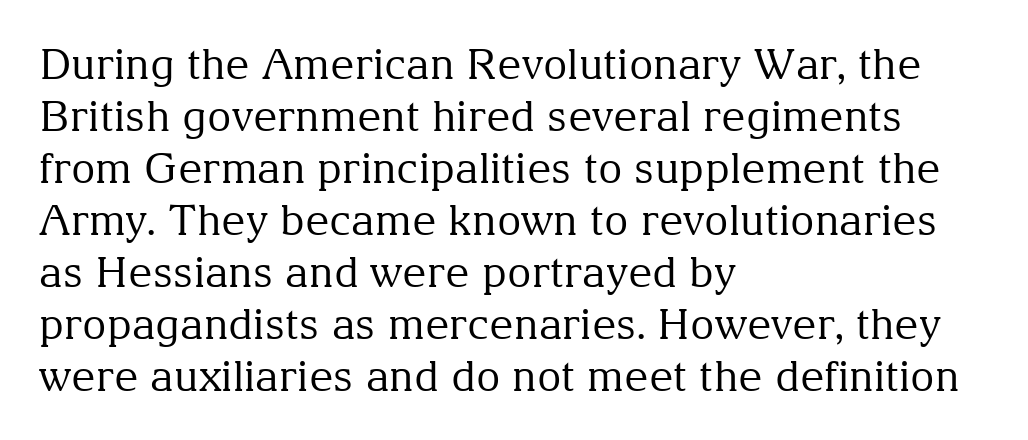
Quick note: not italic, upright. To sum up the face: it has serifs. The setting favours the left margin, as ordinary paragraphs usually do. Spacing between characters is what you'd get straight out of the box. Is this a fixed-width face? No — the glyphs have proportional, varying widths. Unbolded letterforms with no extra heft.
